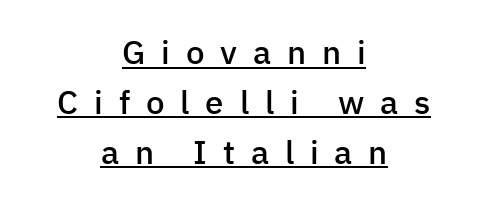
Q: Is the text bold? A: Semi-bold.
Q: Is the text italic (slanted)? A: No, it is upright.
Q: Is the typeface a serif or a sans-serif typeface? A: Sans-serif.
Q: Is the text underlined? A: Yes.
Q: How is the paragraph aligned? A: Centered.
Q: Is the spacing between letters normal or unusually wide? A: Unusually wide.
Q: Is the spacing between lines tight, normal or loose? A: Normal.
Q: Width (condensed, normal, or wide)? A: Normal.
Q: Stroke contrast? A: Low.
Q: x-height? A: Medium.
Q: Monospaced? A: No.
